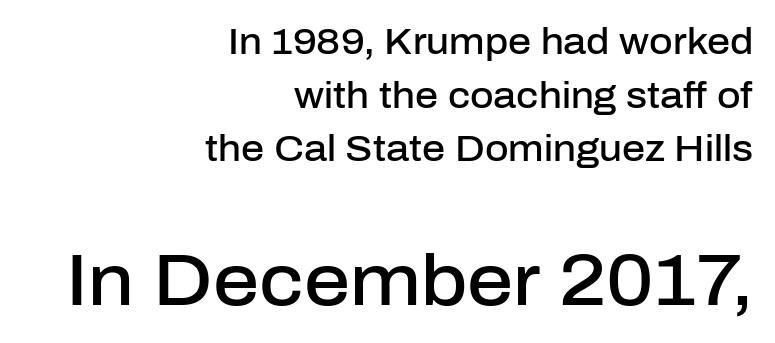
The image shows 72 px semibold sans-serif type, upright; set right-aligned, normal line spacing (1.49x), normal letter spacing, not underlined; the second (bottom) block is 2.0x larger; low stroke contrast and a medium x-height.
